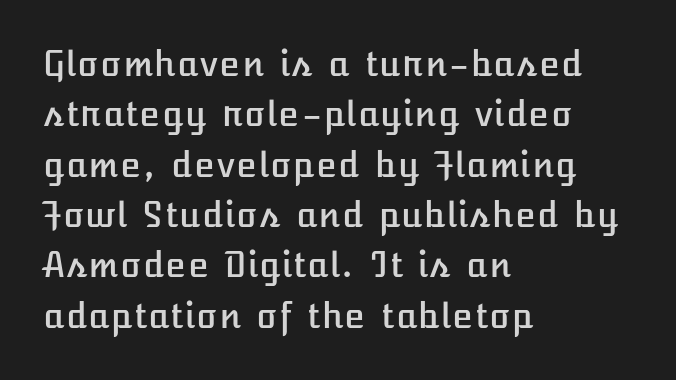
Q: Is the text italic (slanted)? A: No, it is upright.
Q: Is the text underlined? A: No.
Q: How is the paragraph aligned? A: Left-aligned.
Q: Is the spacing between letters normal or unusually wide? A: Normal.
Q: Is the spacing between lines tight, normal or loose? A: Normal.
Q: Width (condensed, normal, or wide)? A: Normal.
Q: Stroke contrast? A: Low.
Q: x-height? A: Medium.
